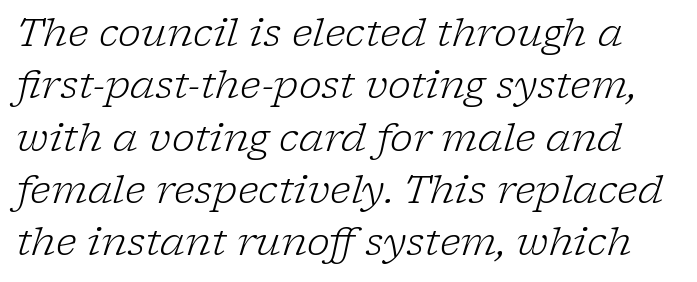
{"serif": "yes", "italic": "yes", "lean": "right", "slant_degrees": 17, "bold": "no", "weight": "light", "width": "normal", "stroke_contrast": "low", "x_height": "medium", "monospaced": "no", "underline": "no", "line_spacing": "normal", "line_spacing_ratio": 1.34, "letter_spacing": "normal", "letter_spacing_em": 0.0, "glyph_px": 39}
